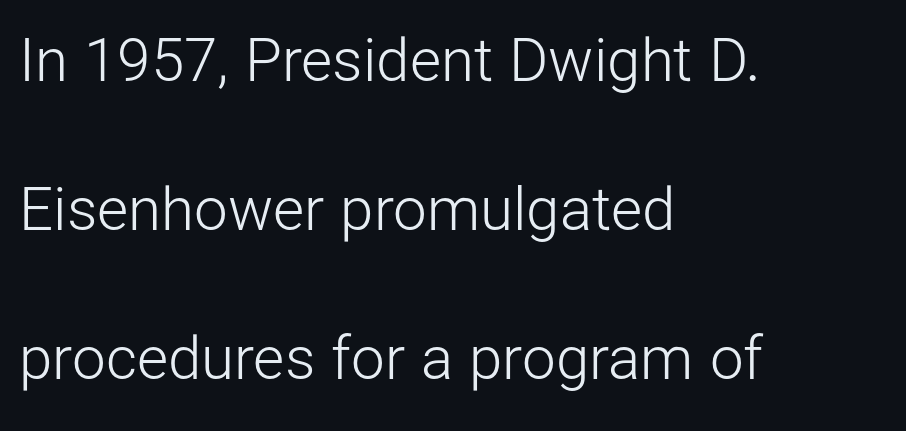
Q: Is the text bold? A: No.
Q: Is the text italic (slanted)? A: No, it is upright.
Q: Is the typeface a serif or a sans-serif typeface? A: Sans-serif.
Q: Is the text underlined? A: No.
Q: How is the paragraph aligned? A: Left-aligned.
Q: Is the spacing between letters normal or unusually wide? A: Normal.
Q: Is the spacing between lines tight, normal or loose? A: Loose.
Q: Width (condensed, normal, or wide)? A: Normal.
Q: Stroke contrast? A: Low.
Q: x-height? A: Medium.
Q: Monospaced? A: No.
